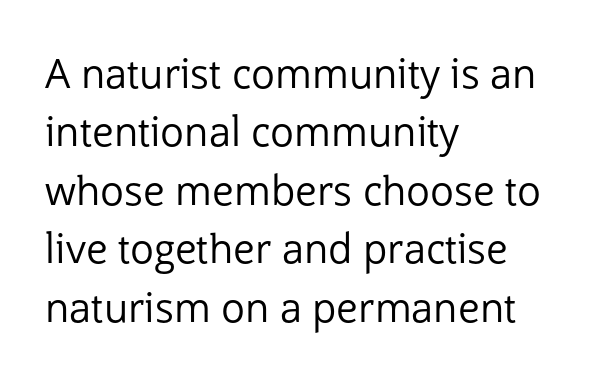
Q: Is the text bold? A: No.
Q: Is the text italic (slanted)? A: No, it is upright.
Q: Is the typeface a serif or a sans-serif typeface? A: Sans-serif.
Q: Is the text underlined? A: No.
Q: How is the paragraph aligned? A: Left-aligned.
Q: Is the spacing between letters normal or unusually wide? A: Normal.
Q: Is the spacing between lines tight, normal or loose? A: Normal.
Q: Width (condensed, normal, or wide)? A: Normal.
Q: Stroke contrast? A: Low.
Q: x-height? A: Medium.
Q: Monospaced? A: No.
